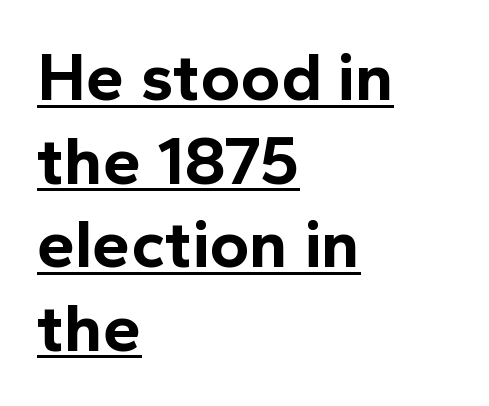
The image shows 68 px bold sans-serif type, upright; set left-aligned, line spacing 1.23x, normal letter spacing, underlined; a medium x-height.
